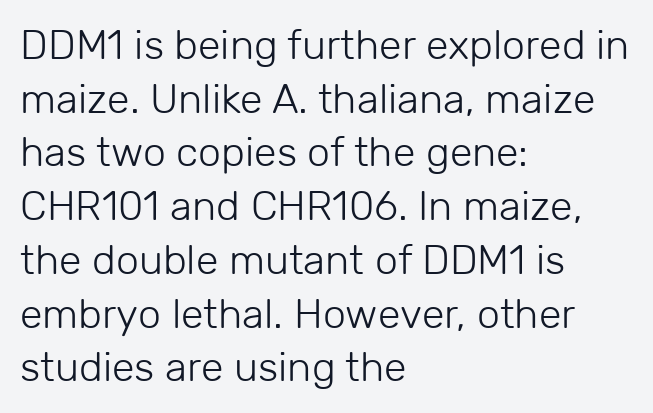
The type sits square on the baseline with zero lean. The face looks like a standard text weight, possibly lighter. Nothing sits at the stroke ends, so this counts as sans-serif. What stands out about the letter spacing? Nothing — it is the standard amount.
